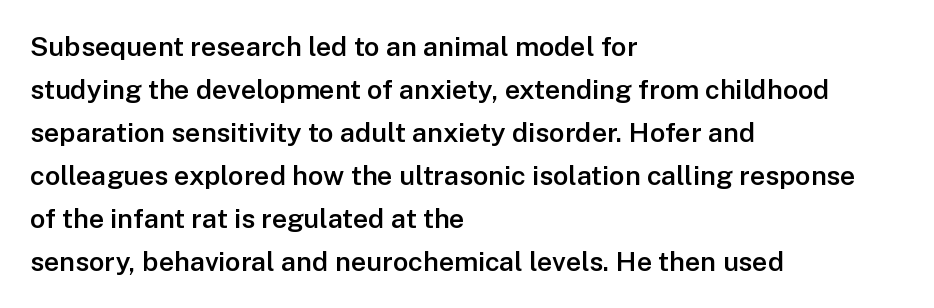
Q: Is the text bold? A: Semi-bold.
Q: Is the text italic (slanted)? A: No, it is upright.
Q: Is the text underlined? A: No.
Q: How is the paragraph aligned? A: Left-aligned.
Q: Is the spacing between letters normal or unusually wide? A: Normal.
Q: Is the spacing between lines tight, normal or loose? A: Normal.
